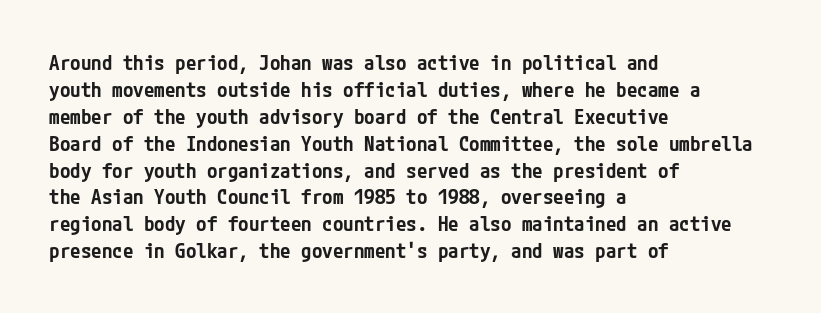
The image shows 21 px text type, upright; set left-aligned, normal line spacing (1.28x), normal letter spacing, not underlined.
